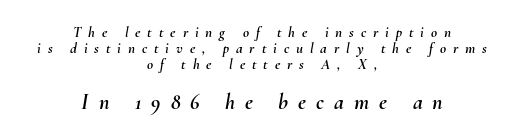
{"italic": "yes", "lean": "right", "slant_degrees": 10, "underline": "no", "align": "center", "line_spacing": "tight", "line_spacing_ratio": 1.06, "letter_spacing": "wide", "letter_spacing_em": 0.46, "larger_block": "second", "size_ratio": 1.47, "glyph_px": 22}
